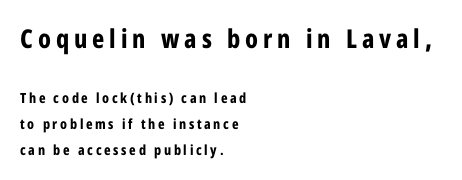
{"italic": "no", "bold": "yes", "underline": "no", "align": "left", "line_spacing_ratio": 1.83, "larger_block": "first", "size_ratio": 1.86, "glyph_px": 26}
